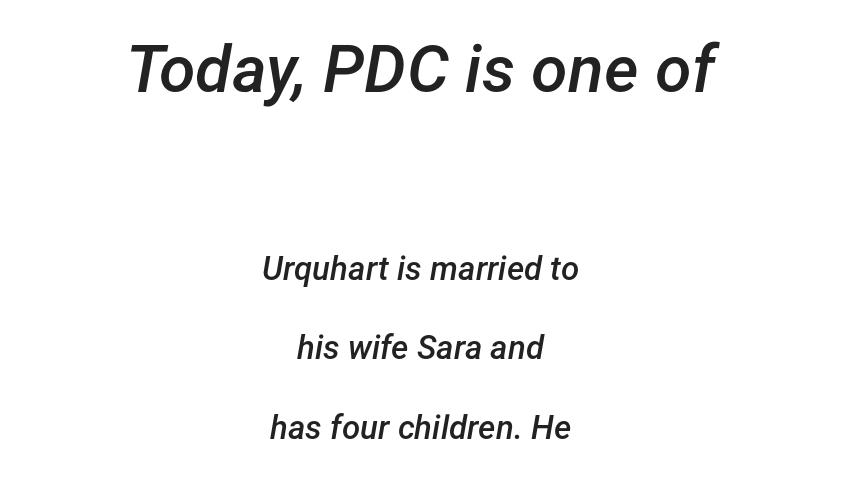
Q: Is the text bold? A: Semi-bold.
Q: Is the text italic (slanted)? A: Yes, it leans right by about 12 degrees.
Q: Is the text underlined? A: No.
Q: How is the paragraph aligned? A: Centered.
Q: Is the spacing between letters normal or unusually wide? A: Normal.
Q: Is the spacing between lines tight, normal or loose? A: Loose.
Q: Which block of text is set in a larger size, the first (top) or the second (bottom)? A: The first (top) one.
Q: Width (condensed, normal, or wide)? A: Normal.
Q: Stroke contrast? A: Low.
Q: x-height? A: Medium.
Q: Monospaced? A: No.
